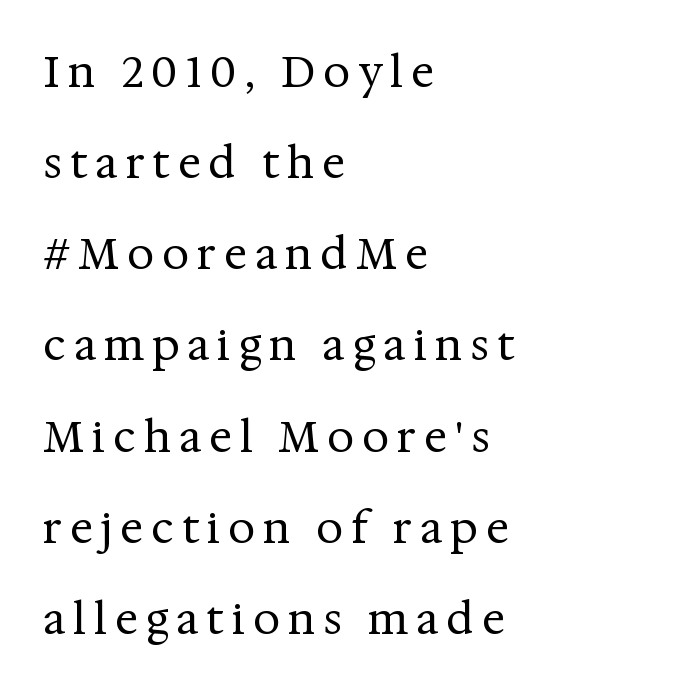
The image shows 43 px regular-weight serif type, upright; set left-aligned, loose line spacing (2.12x), not underlined; medium stroke contrast and a medium x-height.
